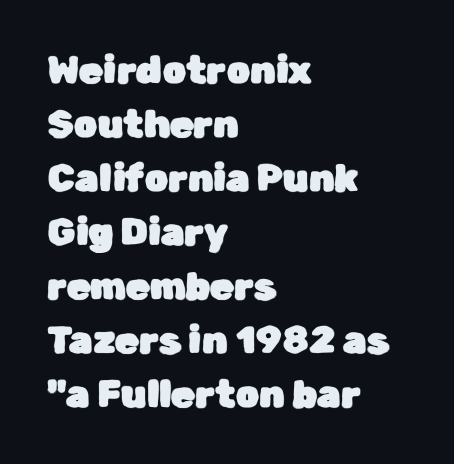
Q: Is the text italic (slanted)? A: No, it is upright.
Q: Is the typeface a serif or a sans-serif typeface? A: Sans-serif.
Q: Is the text underlined? A: No.
Q: How is the paragraph aligned? A: Left-aligned.
Q: Is the spacing between letters normal or unusually wide? A: Normal.
Q: Is the spacing between lines tight, normal or loose? A: Normal.
Q: Width (condensed, normal, or wide)? A: Normal.
Q: Stroke contrast? A: Low.
Q: x-height? A: Medium.
Q: Monospaced? A: No.
